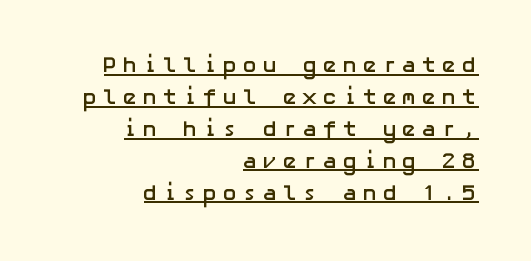
The image shows 22 px bold type, upright; set right-aligned, normal line spacing (1.45x), unusually wide letter spacing (+0.24 em), underlined.
